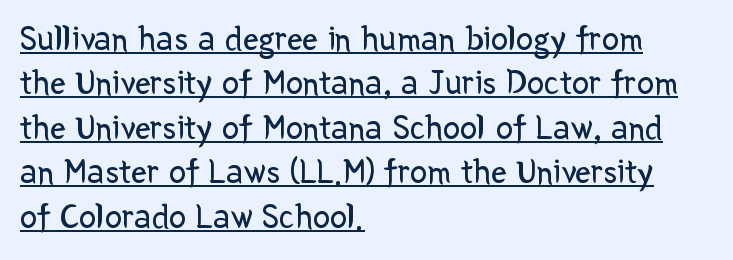
Q: Is the text bold? A: No.
Q: Is the text italic (slanted)? A: No, it is upright.
Q: Is the typeface a serif or a sans-serif typeface? A: Sans-serif.
Q: Is the text underlined? A: Yes.
Q: How is the paragraph aligned? A: Left-aligned.
Q: Is the spacing between letters normal or unusually wide? A: Normal.
Q: Is the spacing between lines tight, normal or loose? A: Normal.
Q: Width (condensed, normal, or wide)? A: Normal.
Q: Stroke contrast? A: Low.
Q: x-height? A: Medium.
Q: Monospaced? A: No.
